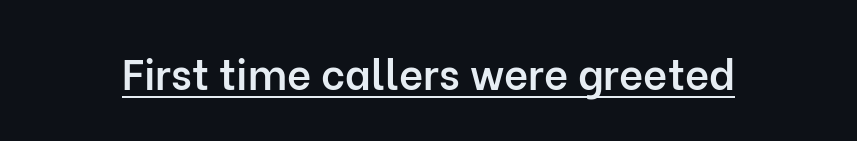
{"serif": "no", "italic": "no", "bold": "semi", "weight": "semibold", "width": "normal", "stroke_contrast": "low", "x_height": "medium", "monospaced": "no", "underline": "yes", "letter_spacing": "normal", "letter_spacing_em": 0.0, "glyph_px": 42}
